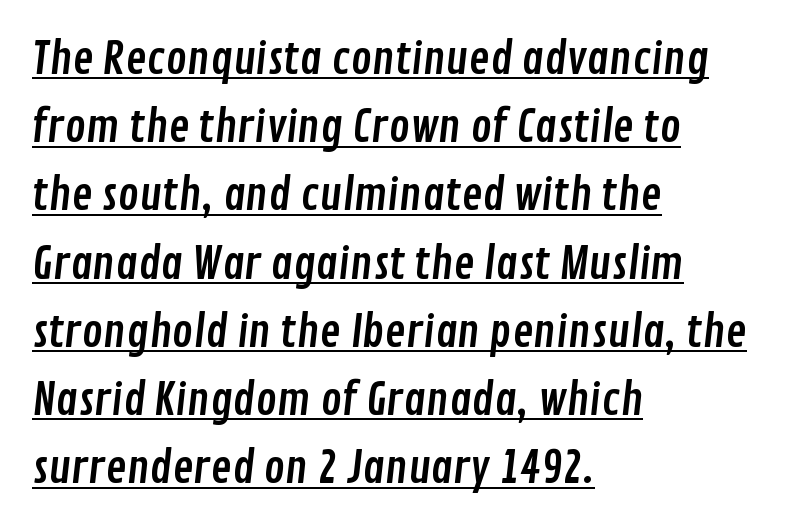
The passage shown is underscored from start to finish. Vertically, the passage feels balanced, rows spaced as you'd expect. The ragged edge is on the right, which tells us the setting is flush left. No feet cap the strokes, marking this as sans-serif type. The passage shown has conventional tracking throughout. The face used here is proportionally spaced, like ordinary book or web type.
